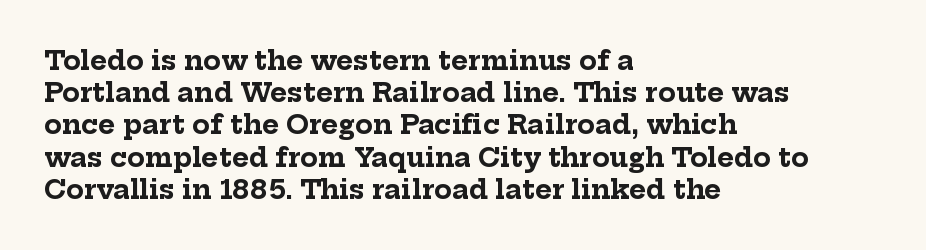
Descenders hang freely into open space. Rendered with straight, roman letterforms. The strokes are fattened all the way to bold. This rendering uses left alignment, leaving the right contour irregular.
